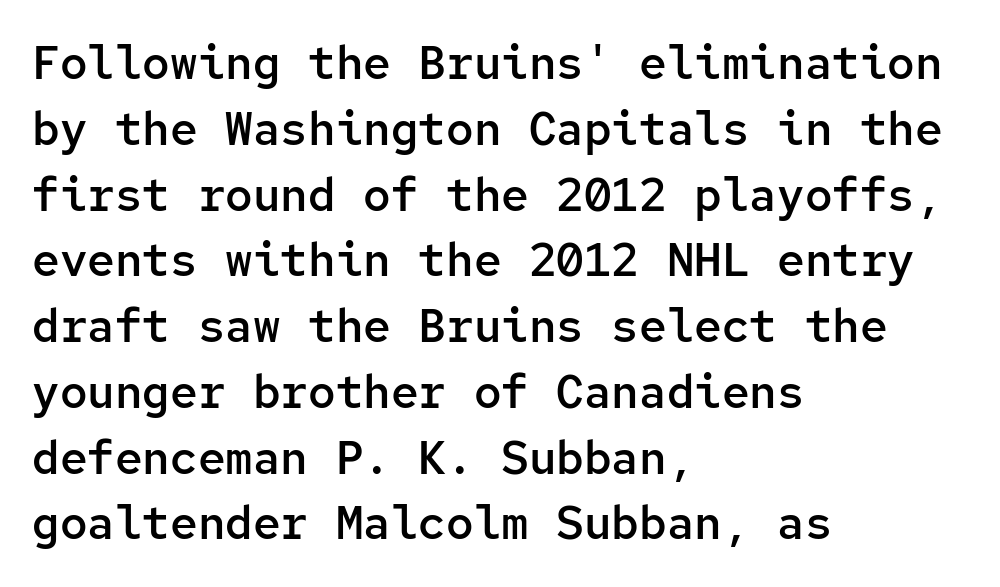
{"serif": "no", "italic": "no", "bold": "semi", "weight": "semibold", "width": "normal", "stroke_contrast": "low", "x_height": "medium", "monospaced": "yes", "underline": "no", "align": "left", "line_spacing": "normal", "line_spacing_ratio": 1.43, "letter_spacing": "normal", "letter_spacing_em": 0.0, "glyph_px": 46}
